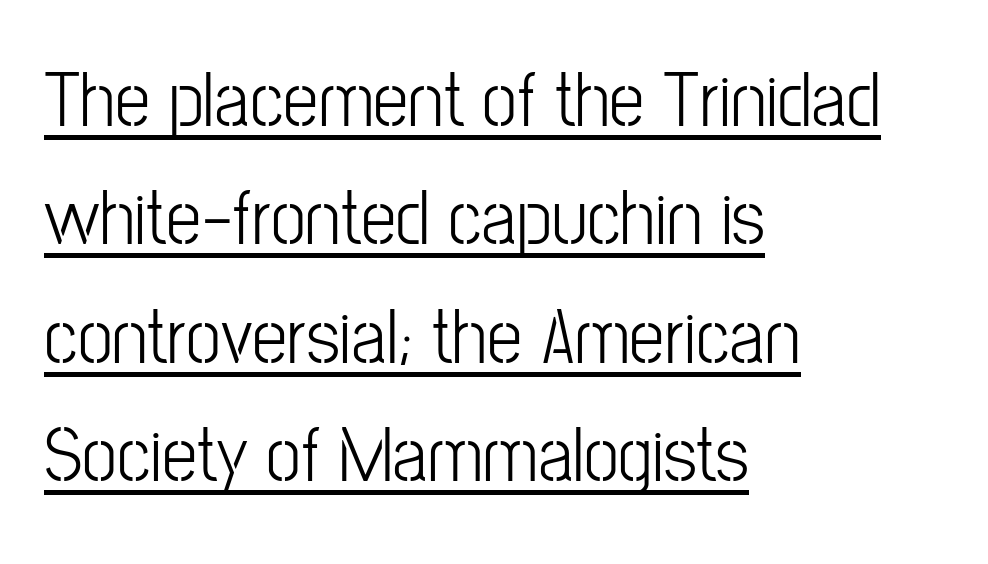
The image shows 79 px light, condensed sans-serif type, upright; set left-aligned, normal line spacing (1.5x), normal letter spacing, underlined; low stroke contrast and a medium x-height.
